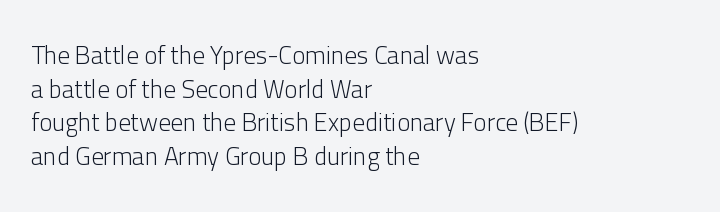
The image shows 25 px text type, upright; set left-aligned, normal line spacing (1.35x), normal letter spacing, not underlined.
